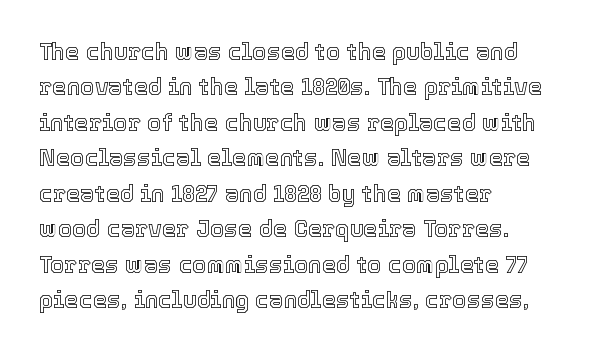
Q: Is the text italic (slanted)? A: No, it is upright.
Q: Is the text underlined? A: No.
Q: How is the paragraph aligned? A: Left-aligned.
Q: Is the spacing between letters normal or unusually wide? A: Normal.
Q: Is the spacing between lines tight, normal or loose? A: Normal.
